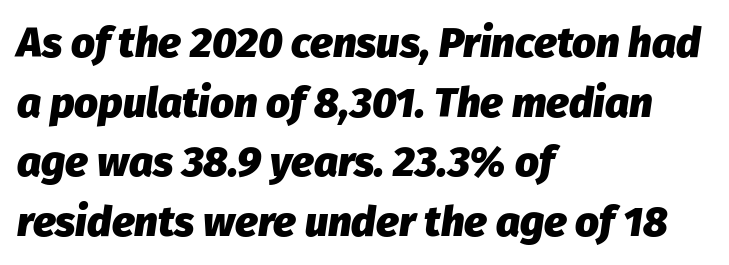
{"italic": "yes", "lean": "right", "slant_degrees": 8, "bold": "yes", "weight": "heavy", "width": "normal", "stroke_contrast": "low", "x_height": "medium", "monospaced": "no", "underline": "no", "align": "left", "line_spacing": "normal", "line_spacing_ratio": 1.42, "letter_spacing": "normal", "letter_spacing_em": 0.0, "glyph_px": 42}
